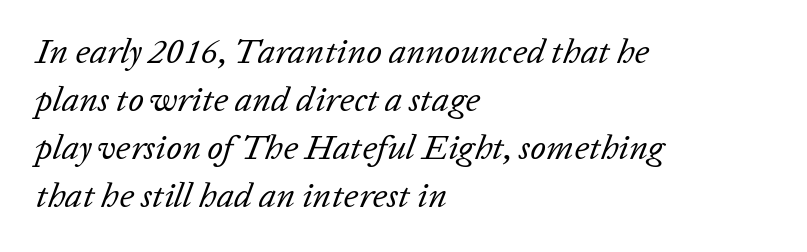
This sample uses an oblique cut, with every glyph tilted off the vertical. Think of a printed novel: that variable character pitch is what you see here. Compared with a centered layout, this one pins lines to the left instead. The specimen omits any rule beneath the text block's lines. Normally led — the rows are evenly, conventionally spaced. Characters follow at the spacing the type designer built in.
